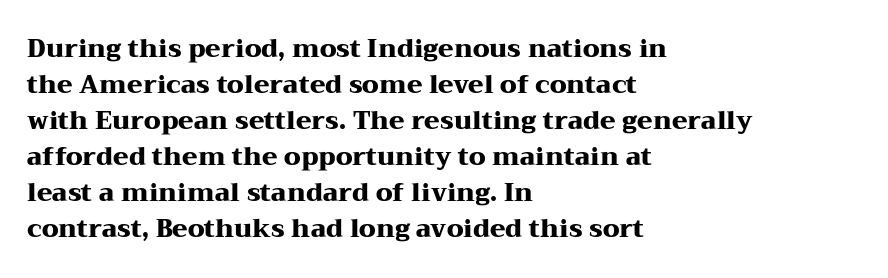
The image shows 25 px bold type, upright; set left-aligned, normal line spacing (1.44x), normal letter spacing, not underlined.
